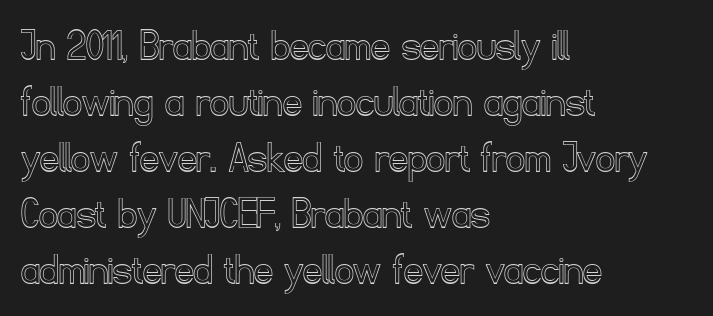
{"italic": "no", "width": "normal", "x_height": "small", "monospaced": "no", "underline": "no", "align": "left", "line_spacing_ratio": 1.22, "letter_spacing": "normal", "letter_spacing_em": 0.0, "glyph_px": 46}
